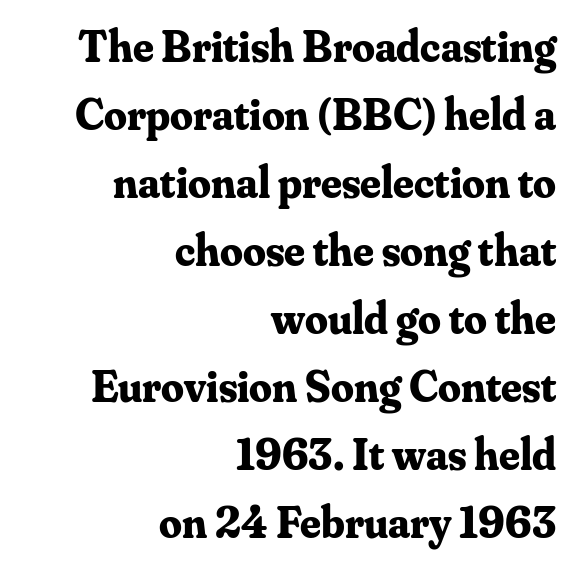
Check under the words: just untouched page. Quick note: interline space is typical. Standard letterfit; no display-style spreading of the glyphs. Does the type have serifs? Yes, each stem ends in a small foot. Each letter keeps its own natural width here, so spacing adapts to shape. The typesetting leans heavy: a genuine bold.
